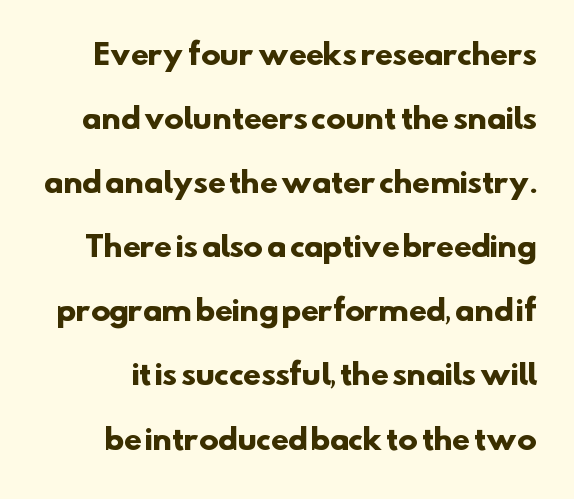
The image shows 29 px heavy sans-serif type; set loose line spacing (2.21x), normal letter spacing, not underlined; low stroke contrast and a small x-height.
